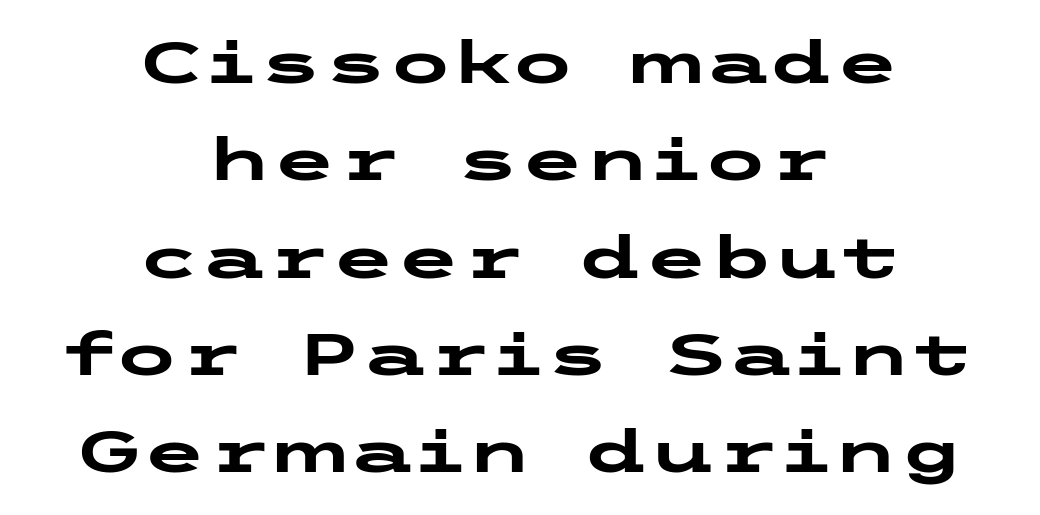
The image shows 59 px heavy, wide sans-serif type, upright; set centered, normal line spacing (1.65x), normal letter spacing, not underlined; low stroke contrast and a medium x-height.
